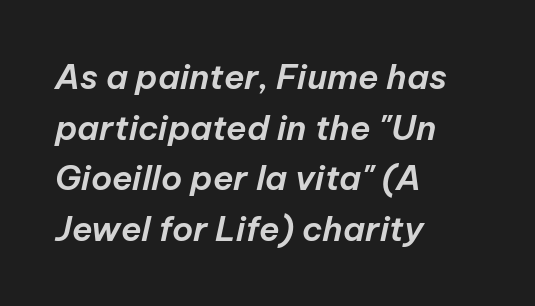
The image shows 34 px text type, italic (leaning right); set left-aligned, normal line spacing (1.49x), normal letter spacing, not underlined; low stroke contrast and a medium x-height.
